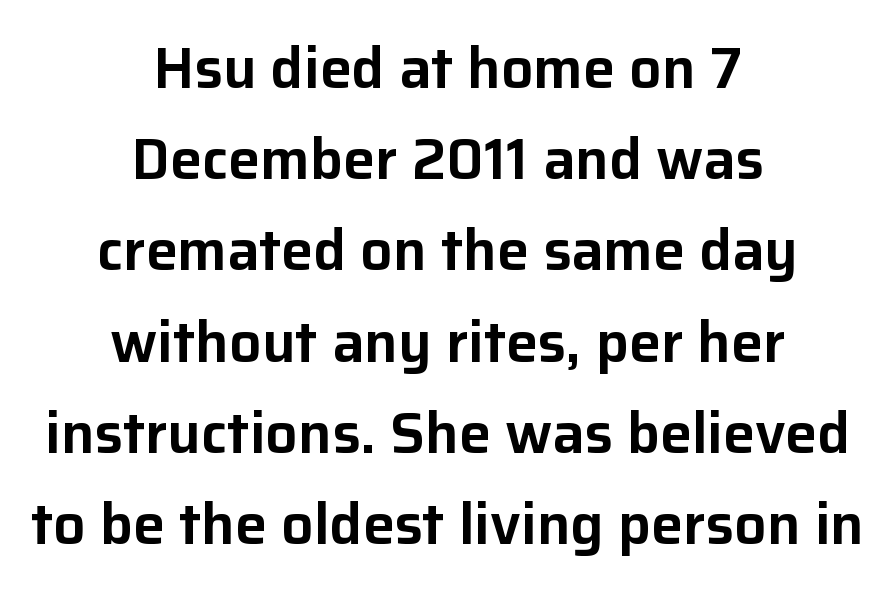
{"serif": "no", "italic": "no", "width": "normal", "stroke_contrast": "low", "x_height": "medium", "monospaced": "no", "underline": "no", "align": "center", "line_spacing": "normal", "line_spacing_ratio": 1.6, "letter_spacing": "normal", "letter_spacing_em": 0.0, "glyph_px": 57}
